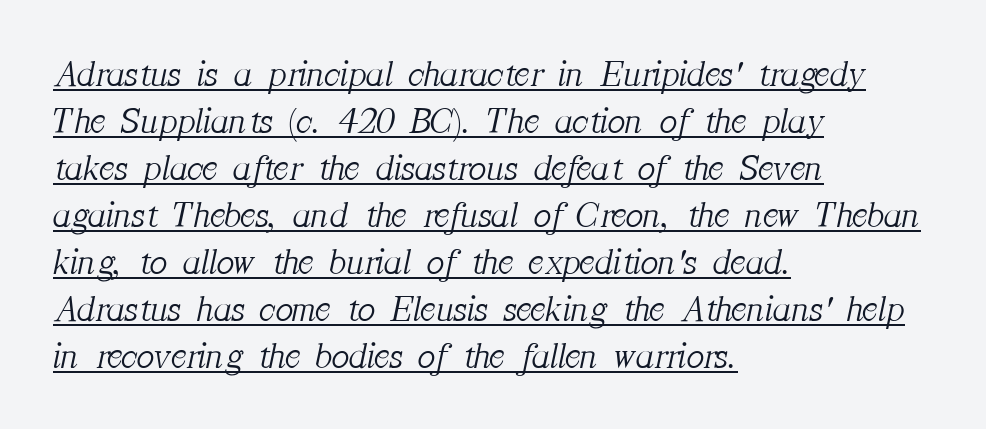
The image shows 37 px light serif type, italic (leaning right); set left-aligned, normal line spacing (1.27x), normal letter spacing, underlined; medium stroke contrast and a medium x-height.
